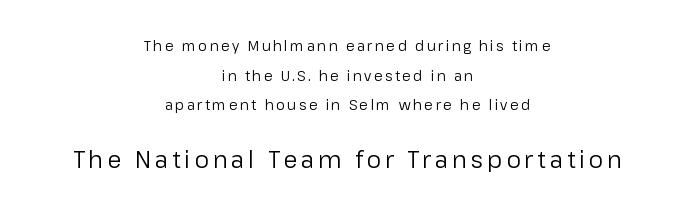
{"italic": "no", "bold": "no", "underline": "no", "align": "center", "line_spacing": "loose", "line_spacing_ratio": 2.11, "larger_block": "second", "size_ratio": 1.64, "glyph_px": 23}
